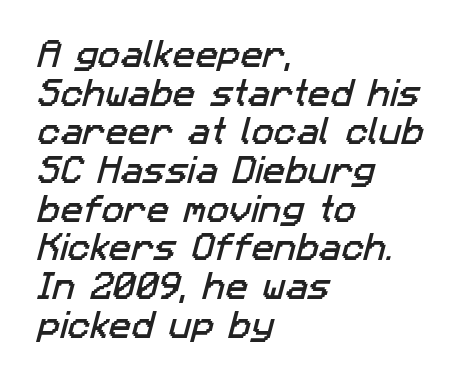
Q: Is the typeface a serif or a sans-serif typeface? A: Sans-serif.
Q: Is the text underlined? A: No.
Q: How is the paragraph aligned? A: Left-aligned.
Q: Is the spacing between letters normal or unusually wide? A: Normal.
Q: Is the spacing between lines tight, normal or loose? A: Normal.
Q: Width (condensed, normal, or wide)? A: Normal.
Q: Stroke contrast? A: Low.
Q: x-height? A: Medium.
Q: Monospaced? A: No.
